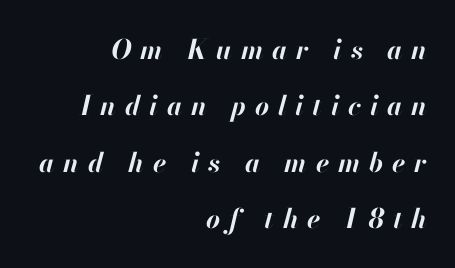
{"italic": "yes", "lean": "right", "slant_degrees": 13, "bold": "yes", "underline": "no", "align": "right", "line_spacing": "loose", "line_spacing_ratio": 2.09, "letter_spacing": "wide", "letter_spacing_em": 0.33, "glyph_px": 27}
